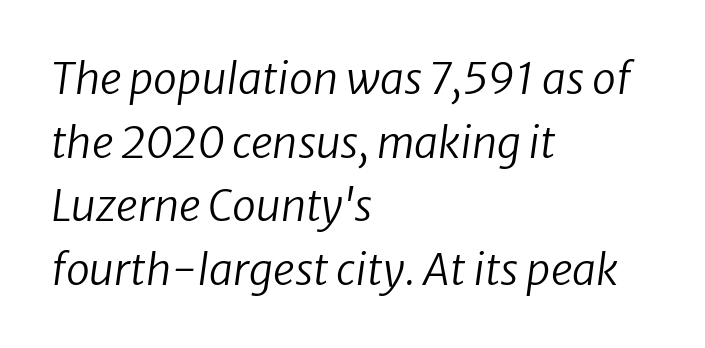
The rendering uses natural spacing where letterforms have individual widths. The font sits on the lighter half of the weight spectrum, regular included. A typesetter would call this zero additional tracking. The passage is arranged the way most books set body copy — flush left.
